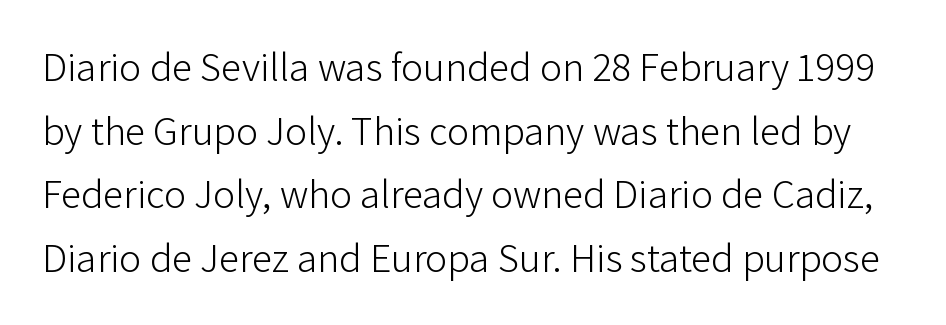
The image shows 41 px light sans-serif type, upright; set normal line spacing (1.55x), normal letter spacing, not underlined; low stroke contrast and a medium x-height.
